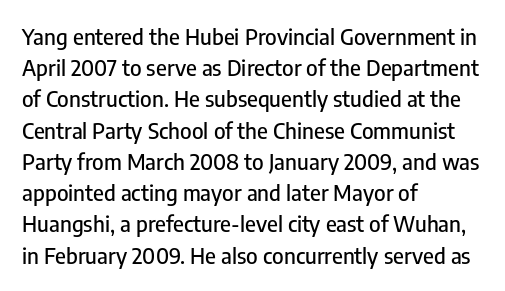
{"italic": "no", "underline": "no", "align": "left", "line_spacing": "normal", "line_spacing_ratio": 1.42, "letter_spacing": "normal", "letter_spacing_em": 0.0, "glyph_px": 22}
